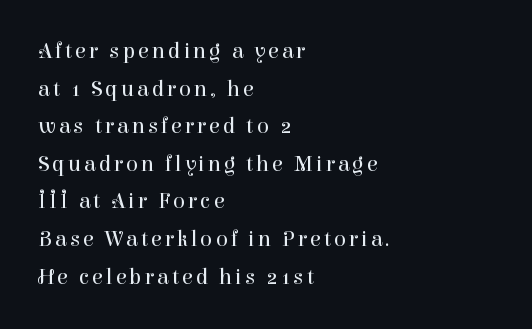
Q: Is the text bold? A: No.
Q: Is the text italic (slanted)? A: No, it is upright.
Q: Is the text underlined? A: No.
Q: How is the paragraph aligned? A: Left-aligned.
